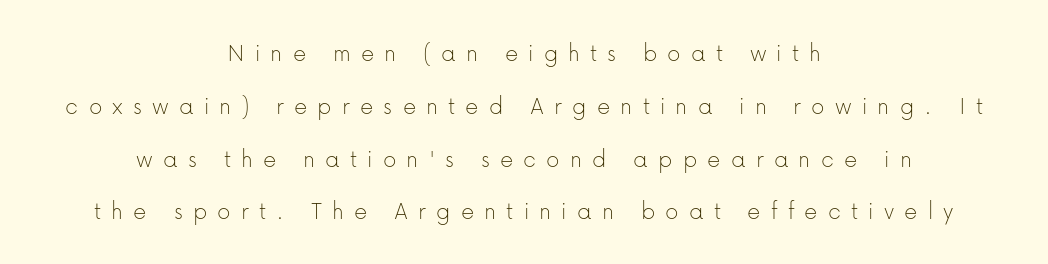
Q: Is the text bold? A: No.
Q: Is the text italic (slanted)? A: No, it is upright.
Q: Is the text underlined? A: No.
Q: How is the paragraph aligned? A: Centered.
Q: Is the spacing between letters normal or unusually wide? A: Unusually wide.
Q: Is the spacing between lines tight, normal or loose? A: Loose.
